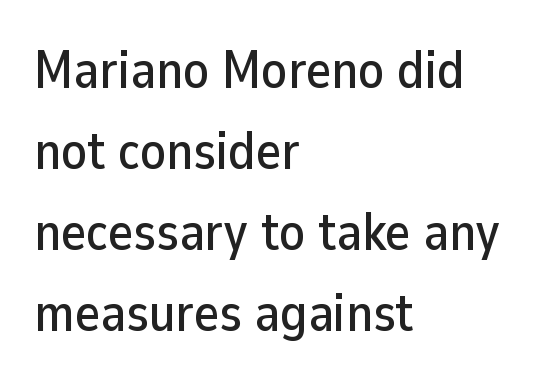
The image shows 53 px sans-serif type, upright; set left-aligned, normal line spacing (1.53x), normal letter spacing, not underlined; low stroke contrast and a medium x-height.
